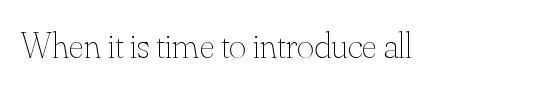
On a weight scale, this lands at 450 or below. Do the characters align in a grid? No, the font is proportional. Characters follow at the spacing the type designer built in. A bare baseline throughout the passage. Tall strokes in this sample are plumb rather than angled.
